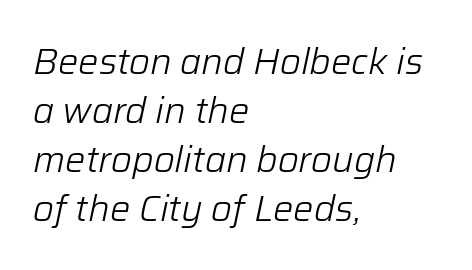
{"italic": "yes", "lean": "right", "slant_degrees": 12, "bold": "no", "weight": "light", "width": "normal", "stroke_contrast": "low", "x_height": "medium", "monospaced": "no", "underline": "no", "align": "left", "line_spacing": "normal", "line_spacing_ratio": 1.36, "letter_spacing": "normal", "letter_spacing_em": 0.0, "glyph_px": 36}
